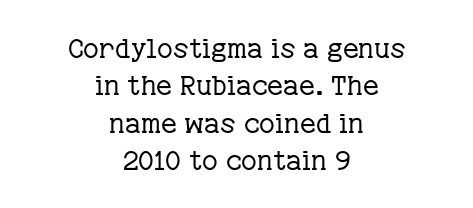
Q: Is the text bold? A: No.
Q: Is the text italic (slanted)? A: No, it is upright.
Q: Is the text underlined? A: No.
Q: How is the paragraph aligned? A: Centered.
Q: Is the spacing between letters normal or unusually wide? A: Normal.
Q: Is the spacing between lines tight, normal or loose? A: Normal.
